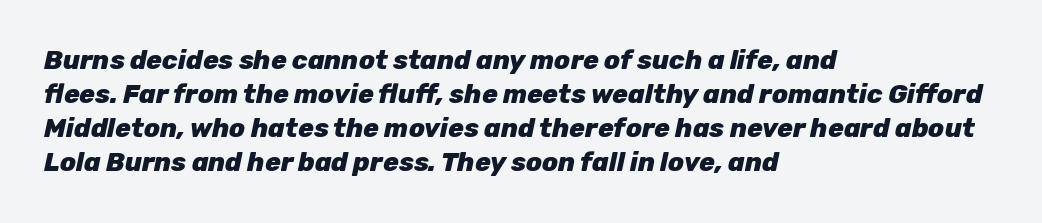
The image shows 26 px bold type, italic (leaning right); set left-aligned, normal line spacing (1.31x), normal letter spacing, not underlined.
